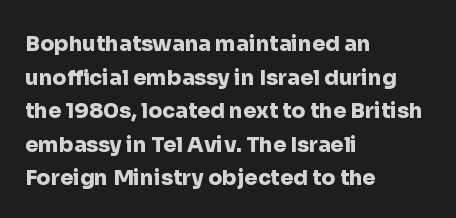
Q: Is the text bold? A: Yes.
Q: Is the text italic (slanted)? A: No, it is upright.
Q: Is the text underlined? A: No.
Q: How is the paragraph aligned? A: Left-aligned.
Q: Is the spacing between letters normal or unusually wide? A: Normal.
Q: Is the spacing between lines tight, normal or loose? A: Normal.
